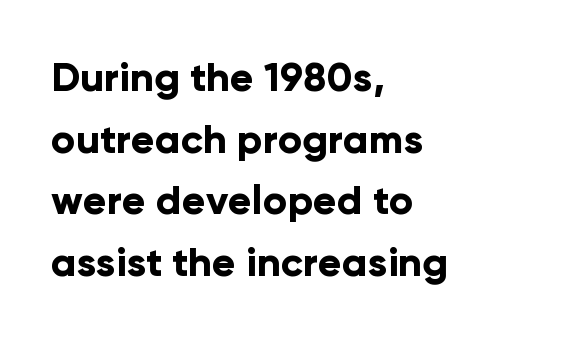
The passage shown has conventional tracking throughout. As a designer I'd log this as weight 700, bold. Type without underlining. Notice how the passage keeps a crisp vertical edge on the left only.
